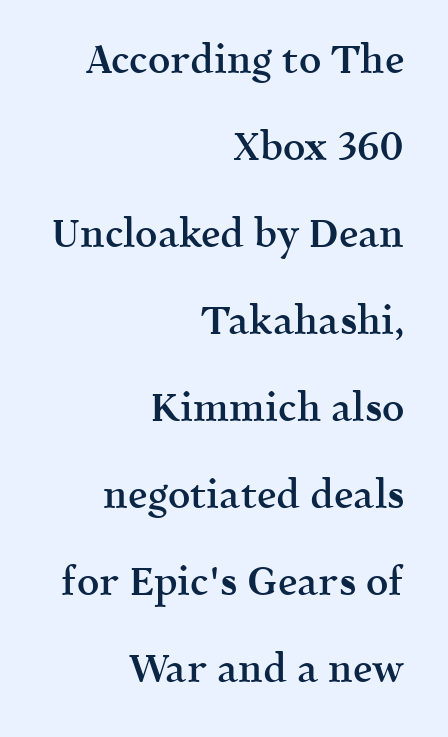
Q: Is the text bold? A: Semi-bold.
Q: Is the text italic (slanted)? A: No, it is upright.
Q: Is the typeface a serif or a sans-serif typeface? A: Serif.
Q: Is the text underlined? A: No.
Q: How is the paragraph aligned? A: Right-aligned.
Q: Is the spacing between letters normal or unusually wide? A: Normal.
Q: Is the spacing between lines tight, normal or loose? A: Loose.
Q: Width (condensed, normal, or wide)? A: Normal.
Q: x-height? A: Medium.
Q: Monospaced? A: No.
